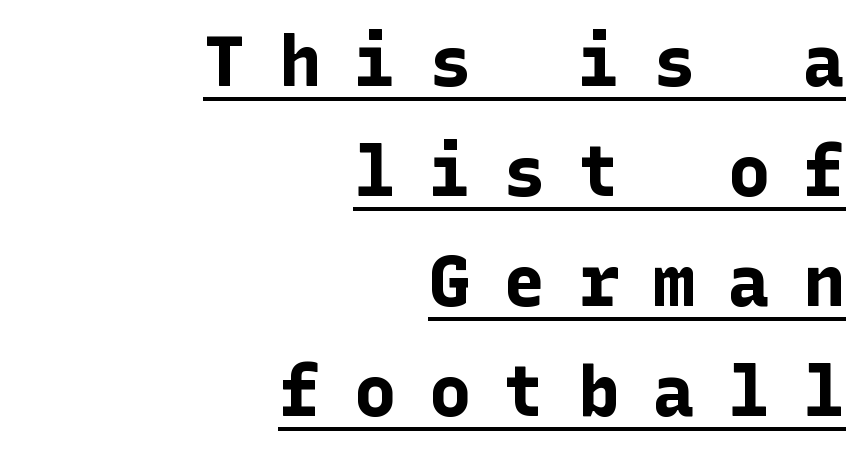
Honestly, the underline is the first thing you notice here. What kind of face is this? One without serifs — a sans. Substantial extra tracking has been applied to these lines. Summary of weight: heavy, a full bold. Successive baselines arrive at the customary interval. Notice how the passage keeps a crisp vertical edge on the right only.
